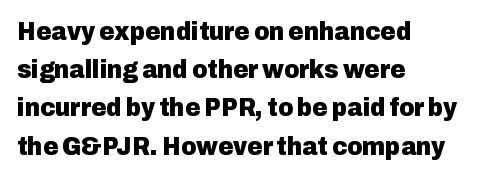
{"italic": "no", "bold": "yes", "underline": "no", "align": "left", "line_spacing": "normal", "line_spacing_ratio": 1.47, "letter_spacing": "normal", "letter_spacing_em": 0.0, "glyph_px": 26}
